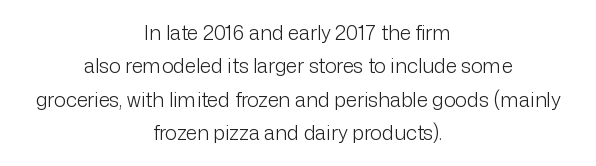
How are the letters spaced? Ordinarily, with no added tracking. Plain, unruled lines of type. The text block is weighted toward neither margin, spreading evenly from the middle. Ink coverage per letter is moderate at most. The axis of the letterforms is exactly vertical.
